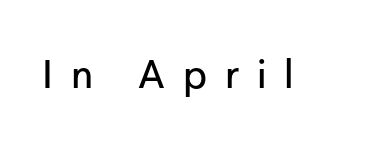
Do the characters align in a grid? No, the font is proportional. Descender tails drop into unmarked territory. Italic: no, the glyphs are upright roman. Display-style spreading of the glyphs; the letterfit is very open.
